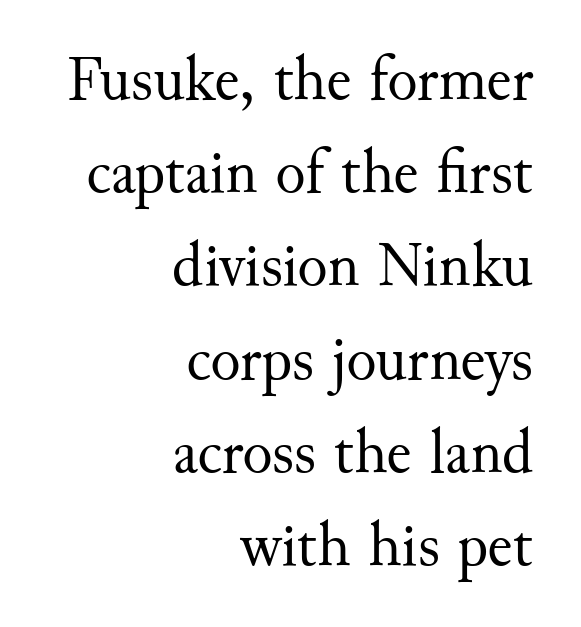
Q: Is the text bold? A: No.
Q: Is the text italic (slanted)? A: No, it is upright.
Q: Is the typeface a serif or a sans-serif typeface? A: Serif.
Q: Is the text underlined? A: No.
Q: How is the paragraph aligned? A: Right-aligned.
Q: Is the spacing between letters normal or unusually wide? A: Normal.
Q: Is the spacing between lines tight, normal or loose? A: Normal.
Q: Width (condensed, normal, or wide)? A: Normal.
Q: Stroke contrast? A: Medium.
Q: x-height? A: Small.
Q: Monospaced? A: No.
